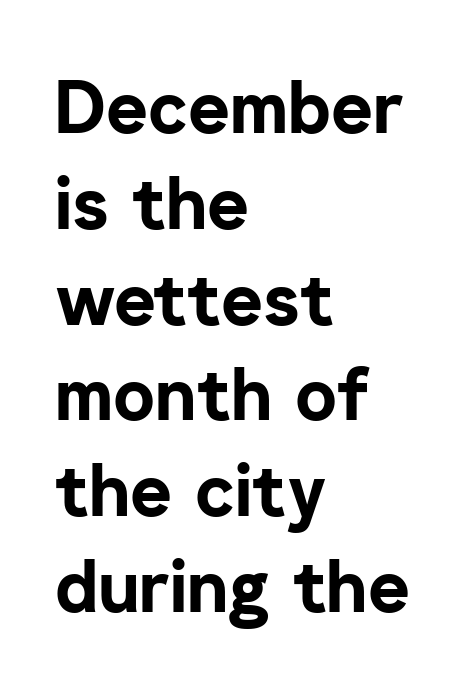
The image shows 72 px bold sans-serif type, upright; set left-aligned, normal line spacing (1.33x), normal letter spacing, not underlined; low stroke contrast and a medium x-height.
